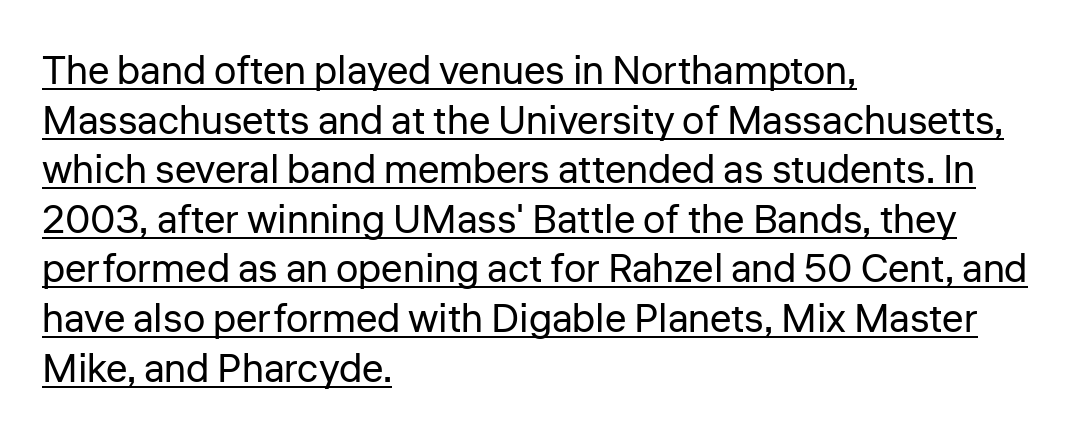
The image shows 40 px regular-weight sans-serif type, upright; set left-aligned, line spacing 1.24x, normal letter spacing, underlined; low stroke contrast and a medium x-height.
